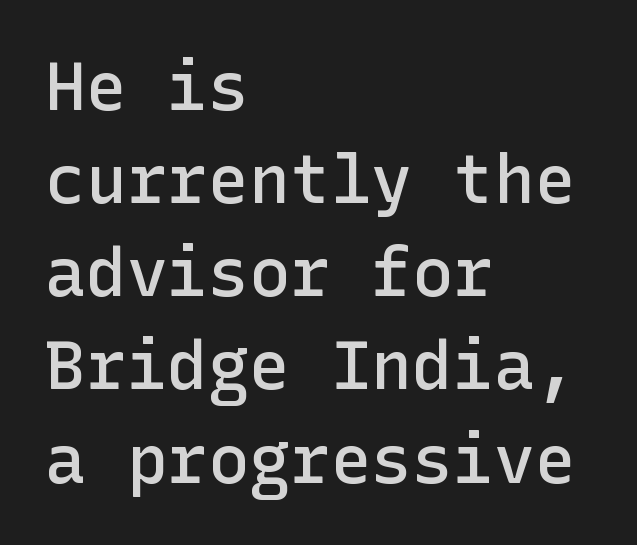
The glyphs in this specimen are sans serif. Teacher's note: observe the even left margin — that is flush-left alignment. On the weight axis this lands at semibold, roughly 600. Upright lettering throughout.
